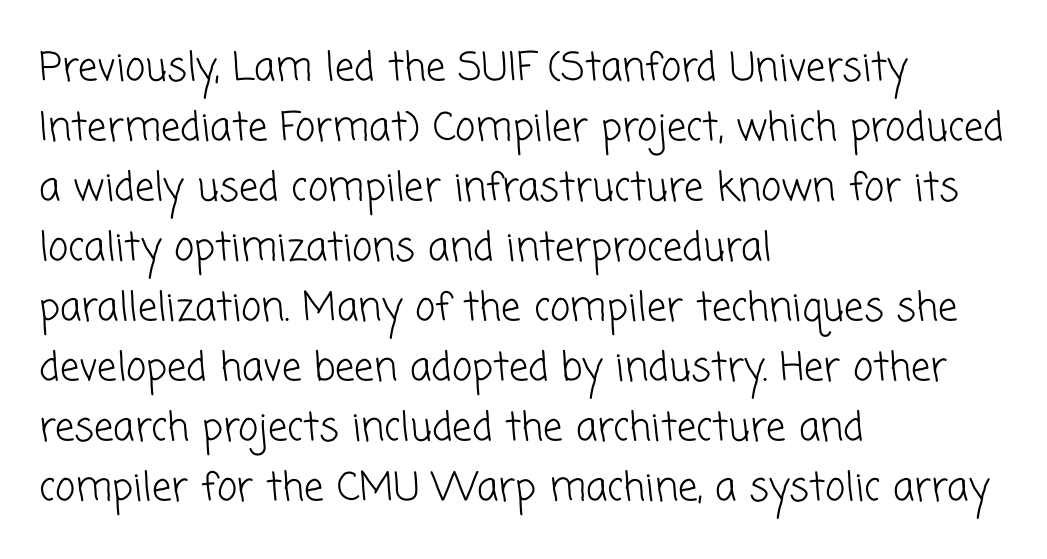
Q: Is the text bold? A: No.
Q: Is the typeface a serif or a sans-serif typeface? A: Sans-serif.
Q: Is the text underlined? A: No.
Q: How is the paragraph aligned? A: Left-aligned.
Q: Is the spacing between letters normal or unusually wide? A: Normal.
Q: Is the spacing between lines tight, normal or loose? A: Normal.
Q: Width (condensed, normal, or wide)? A: Normal.
Q: Stroke contrast? A: Low.
Q: x-height? A: Medium.
Q: Monospaced? A: No.
